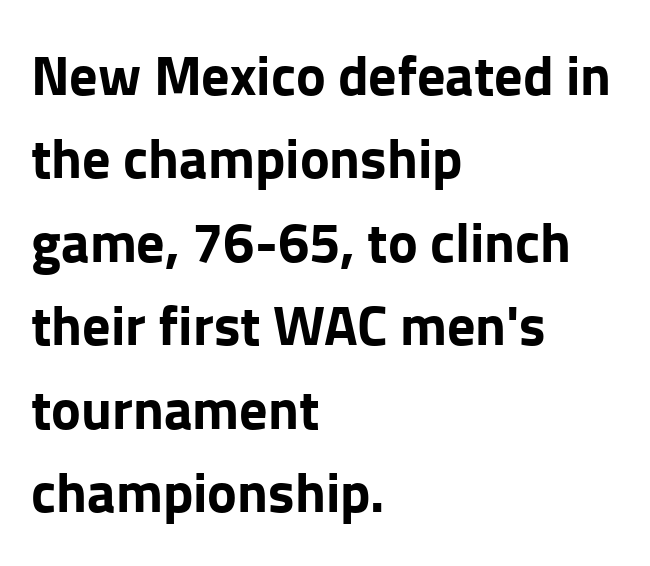
The image shows 56 px bold sans-serif type, upright; set left-aligned, normal line spacing (1.49x), normal letter spacing, not underlined; low stroke contrast and a medium x-height.
